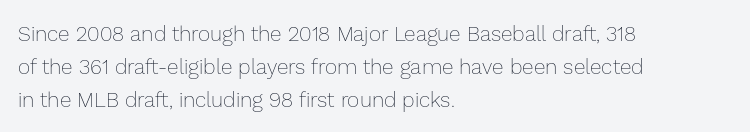
No italicization has been applied; the sample stays upright. This rendering features lettering with no underline. Summary of weight: not heavy and not bold. The typesetter chose a ragged-right arrangement here. The vertical gap from one line to the next is medium.
